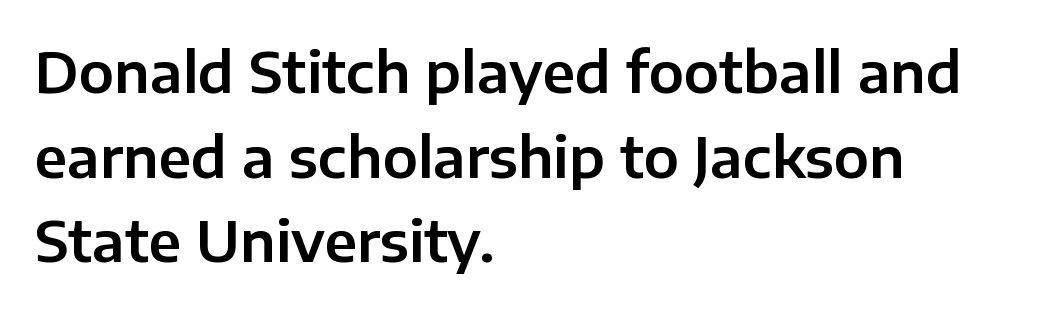
{"serif": "no", "italic": "no", "width": "normal", "stroke_contrast": "low", "x_height": "medium", "monospaced": "no", "underline": "no", "align": "left", "line_spacing": "normal", "line_spacing_ratio": 1.51, "letter_spacing": "normal", "letter_spacing_em": 0.0, "glyph_px": 56}
